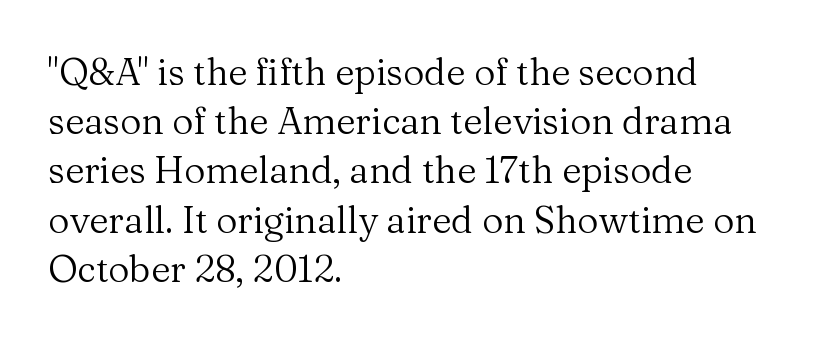
The specimen omits any rule beneath the text block's lines. Each letter keeps its own natural width here, so spacing adapts to shape. Every character sits straight up, as roman type does. Weight class: somewhere from thin through regular. Nobody touched the tracking dial on this one. If you measured baseline to baseline, you'd find a middling distance.
